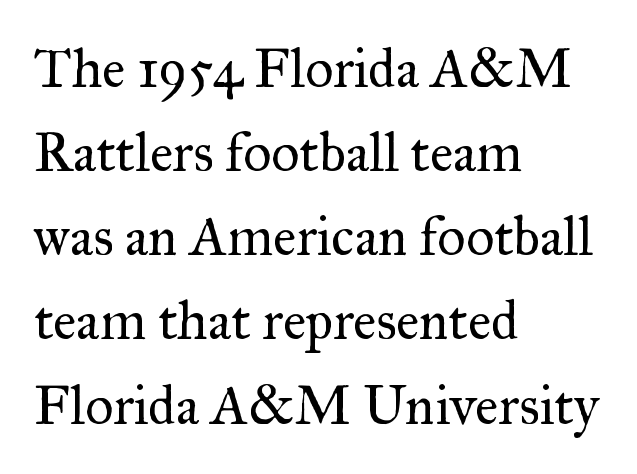
The image shows 55 px regular-weight serif type, upright; set left-aligned, normal line spacing (1.53x), normal letter spacing, not underlined; medium stroke contrast and a small x-height.
